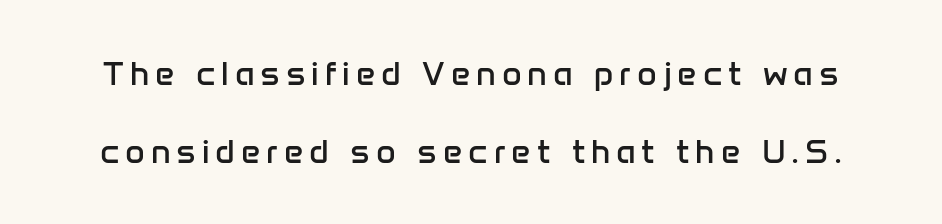
The image shows 34 px regular-weight sans-serif type, upright; set loose line spacing (2.28x), not underlined; low stroke contrast and a medium x-height.
